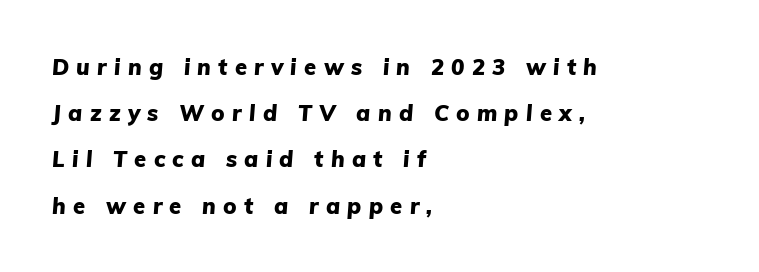
Would a proofreader flag this as italicized? Yes. One glance says open: line gaps are wider than usual. Caption: expanded tracking, letters set apart. These lines stack with their left ends in a neat column.
